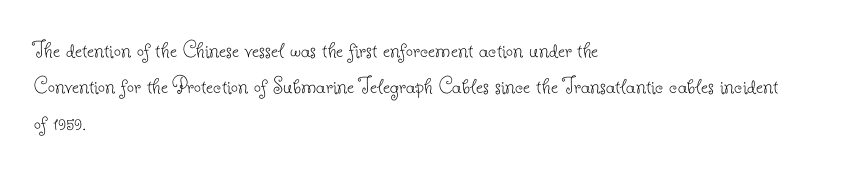
Q: Is the text bold? A: No.
Q: Is the text italic (slanted)? A: No, it is upright.
Q: Is the text underlined? A: No.
Q: How is the paragraph aligned? A: Left-aligned.
Q: Is the spacing between letters normal or unusually wide? A: Normal.
Q: Is the spacing between lines tight, normal or loose? A: Normal.
